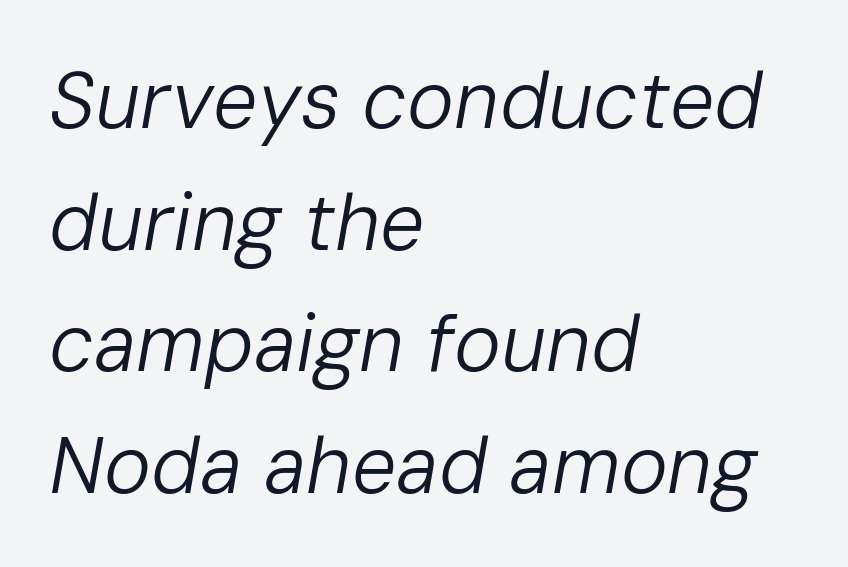
Weight class: somewhere from thin through regular. Standard letterfit; no display-style spreading of the glyphs. Underline: absent. The setting favours the left margin, as ordinary paragraphs usually do. Notice how descenders clear the ascenders below comfortably — that's standard leading. Do the characters align in a grid? No, the font is proportional.
